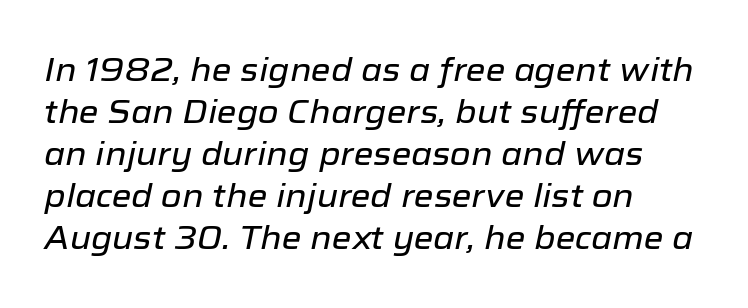
Q: Is the text italic (slanted)? A: Yes, it leans right by about 12 degrees.
Q: Is the text underlined? A: No.
Q: How is the paragraph aligned? A: Left-aligned.
Q: Is the spacing between letters normal or unusually wide? A: Normal.
Q: Is the spacing between lines tight, normal or loose? A: Normal.
Q: Width (condensed, normal, or wide)? A: Normal.
Q: Stroke contrast? A: Low.
Q: x-height? A: Medium.
Q: Monospaced? A: No.
